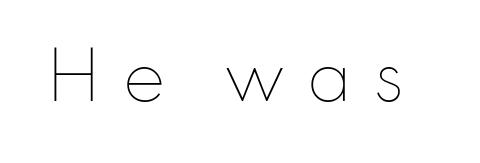
The image shows 65 px thin type, upright; set unusually wide letter spacing (+0.31 em), not underlined; low stroke contrast and a small x-height.
